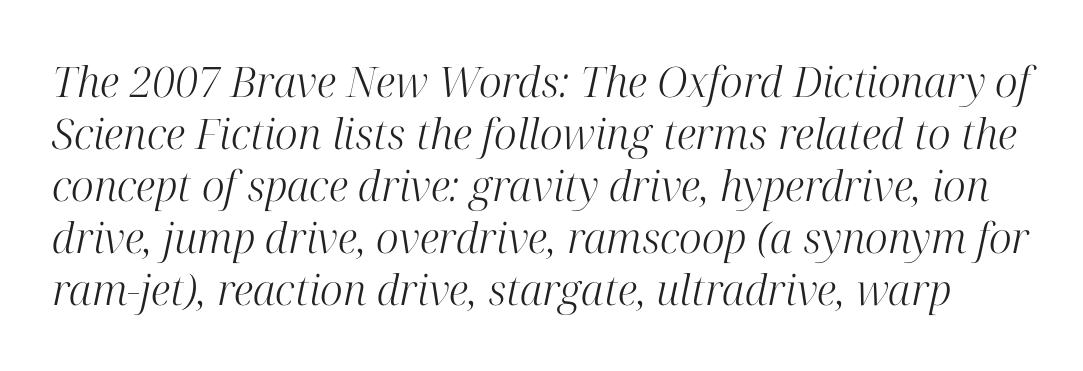
The image shows 42 px light serif type, italic (leaning right); set line spacing 1.24x, normal letter spacing, not underlined; high stroke contrast and a medium x-height.
